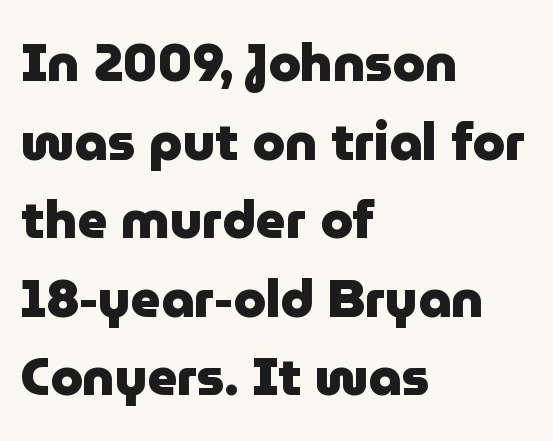
Q: Is the text bold? A: Yes.
Q: Is the text italic (slanted)? A: No, it is upright.
Q: Is the typeface a serif or a sans-serif typeface? A: Sans-serif.
Q: Is the text underlined? A: No.
Q: How is the paragraph aligned? A: Left-aligned.
Q: Is the spacing between letters normal or unusually wide? A: Normal.
Q: Is the spacing between lines tight, normal or loose? A: Normal.
Q: Width (condensed, normal, or wide)? A: Normal.
Q: Stroke contrast? A: Low.
Q: x-height? A: Medium.
Q: Monospaced? A: No.
